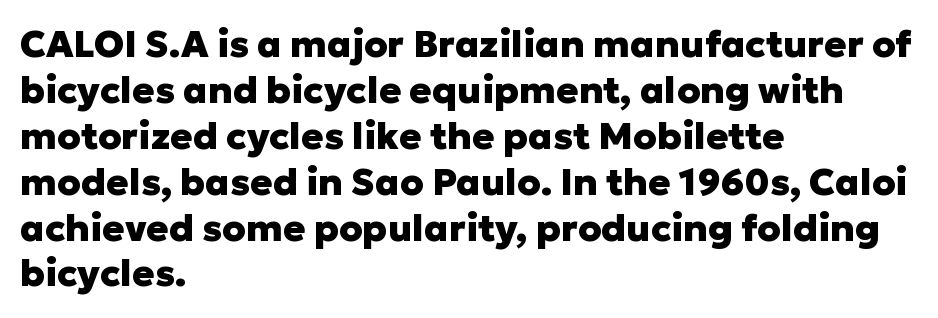
Q: Is the text bold? A: Yes.
Q: Is the text italic (slanted)? A: No, it is upright.
Q: Is the typeface a serif or a sans-serif typeface? A: Sans-serif.
Q: Is the text underlined? A: No.
Q: How is the paragraph aligned? A: Left-aligned.
Q: Is the spacing between letters normal or unusually wide? A: Normal.
Q: Width (condensed, normal, or wide)? A: Normal.
Q: Stroke contrast? A: Low.
Q: x-height? A: Medium.
Q: Monospaced? A: No.
